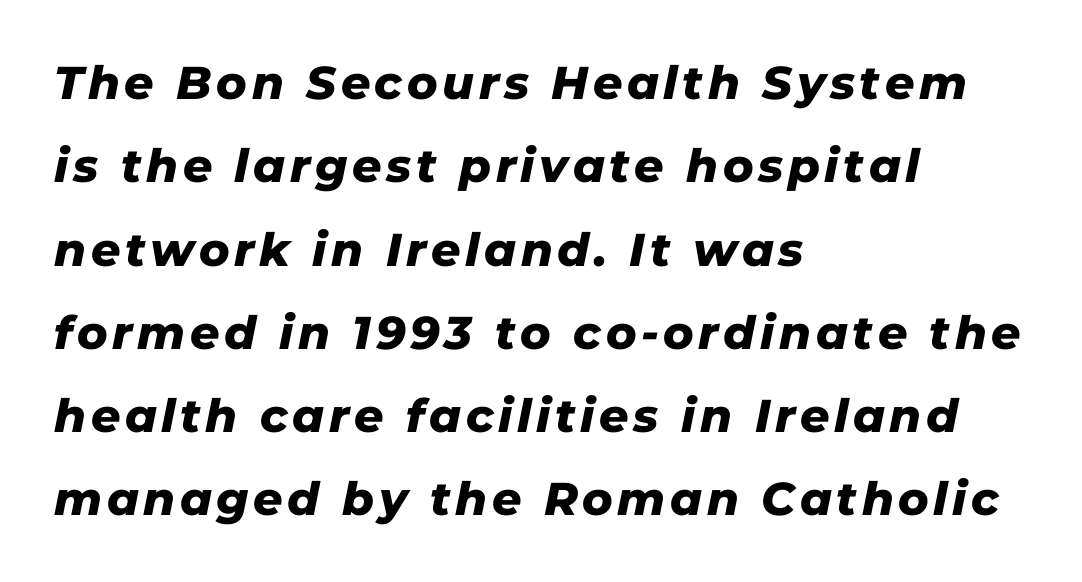
{"italic": "yes", "lean": "right", "slant_degrees": 11, "bold": "yes", "weight": "heavy", "width": "normal", "stroke_contrast": "low", "x_height": "medium", "monospaced": "no", "underline": "no", "align": "left", "line_spacing_ratio": 1.81, "glyph_px": 46}
